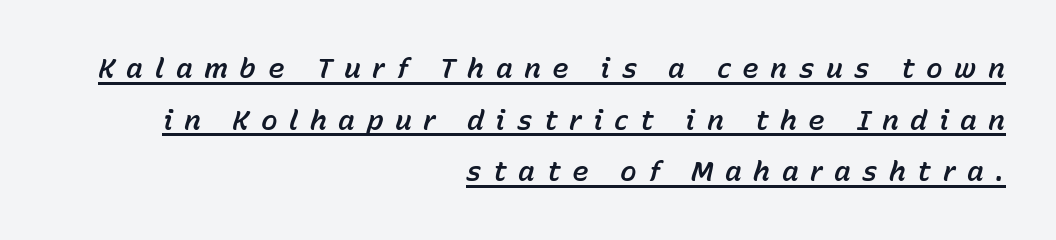
The image shows 28 px text type, italic (leaning right); set right-aligned, line spacing 1.84x, unusually wide letter spacing (+0.41 em), underlined; low stroke contrast and a medium x-height.
